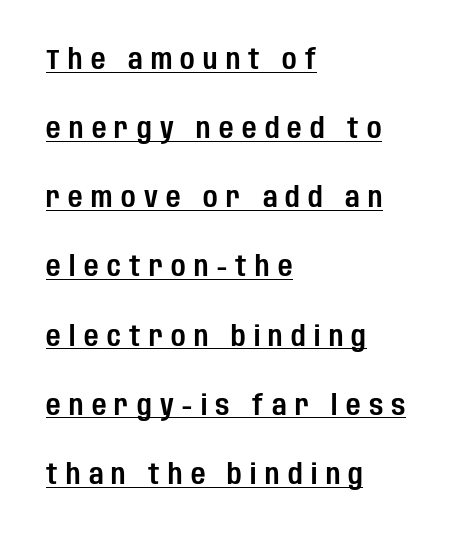
The image shows 28 px condensed sans-serif type, upright; set left-aligned, loose line spacing (2.47x), unusually wide letter spacing (+0.3 em), underlined; low stroke contrast and a large x-height.
